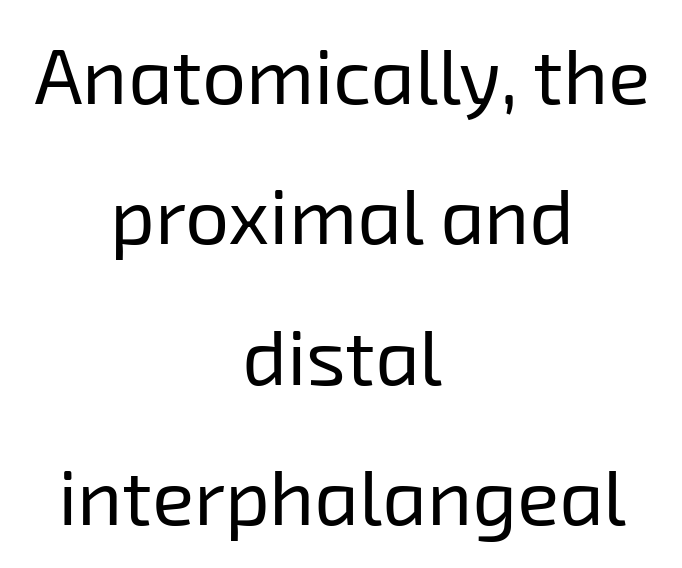
Q: Is the text bold? A: No.
Q: Is the typeface a serif or a sans-serif typeface? A: Sans-serif.
Q: Is the text underlined? A: No.
Q: How is the paragraph aligned? A: Centered.
Q: Is the spacing between letters normal or unusually wide? A: Normal.
Q: Width (condensed, normal, or wide)? A: Normal.
Q: Stroke contrast? A: Low.
Q: x-height? A: Medium.
Q: Monospaced? A: No.
